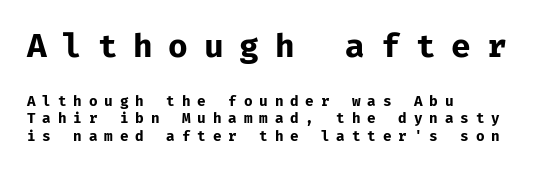
Check where the strokes stop: nothing finishes them off — pure sans. Every letter is thick-stroked: bold, no question. Baseline-to-baseline distance is the conventional proportion of letter height. The lines in this sample share a left origin and differ only in where they stop. Unlike italic type, these characters show no tilt at all. Tracking value appears strongly positive — letters spread wide.
